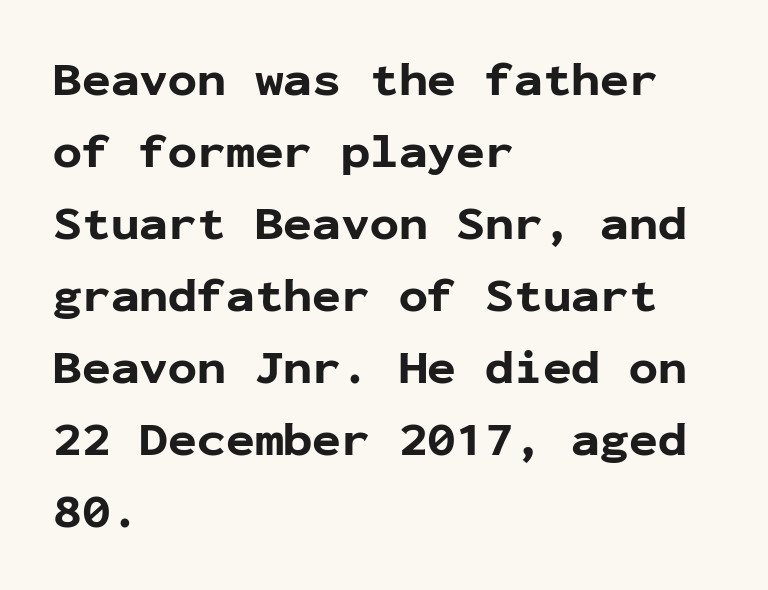
{"serif": "no", "italic": "no", "bold": "yes", "weight": "bold", "width": "normal", "stroke_contrast": "low", "x_height": "medium", "monospaced": "yes", "underline": "no", "align": "left", "line_spacing": "normal", "line_spacing_ratio": 1.5, "letter_spacing": "normal", "letter_spacing_em": 0.0, "glyph_px": 48}
